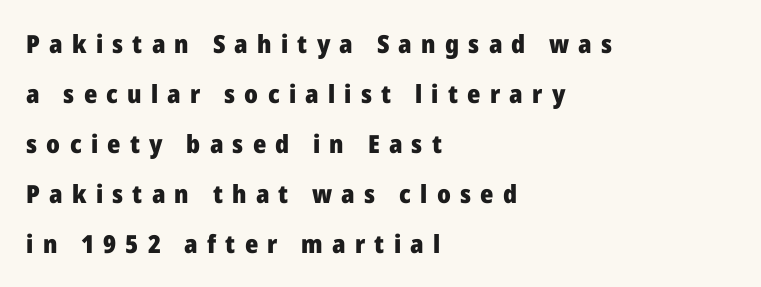
The image shows 25 px bold type, upright; set left-aligned, loose line spacing (2.0x), unusually wide letter spacing (+0.37 em), not underlined.
